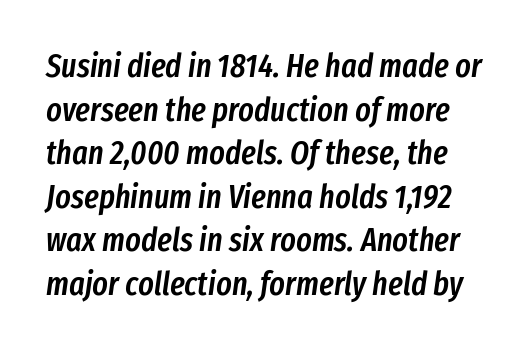
Q: Is the text bold? A: Semi-bold.
Q: Is the text italic (slanted)? A: Yes, it leans right by about 8 degrees.
Q: Is the text underlined? A: No.
Q: Is the spacing between letters normal or unusually wide? A: Normal.
Q: Is the spacing between lines tight, normal or loose? A: Normal.
Q: Width (condensed, normal, or wide)? A: Condensed.
Q: Stroke contrast? A: Low.
Q: x-height? A: Medium.
Q: Monospaced? A: No.
